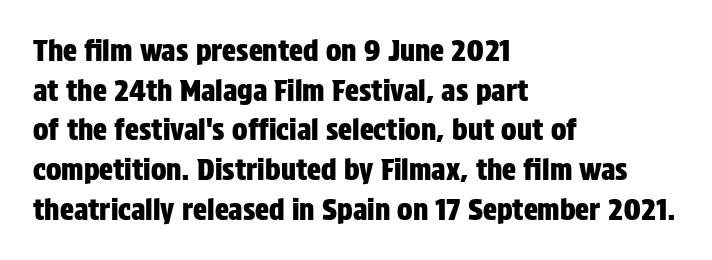
Q: Is the text italic (slanted)? A: No, it is upright.
Q: Is the typeface a serif or a sans-serif typeface? A: Sans-serif.
Q: Is the text underlined? A: No.
Q: How is the paragraph aligned? A: Left-aligned.
Q: Is the spacing between letters normal or unusually wide? A: Normal.
Q: Is the spacing between lines tight, normal or loose? A: Normal.
Q: Width (condensed, normal, or wide)? A: Condensed.
Q: Stroke contrast? A: Low.
Q: x-height? A: Large.
Q: Monospaced? A: No.
